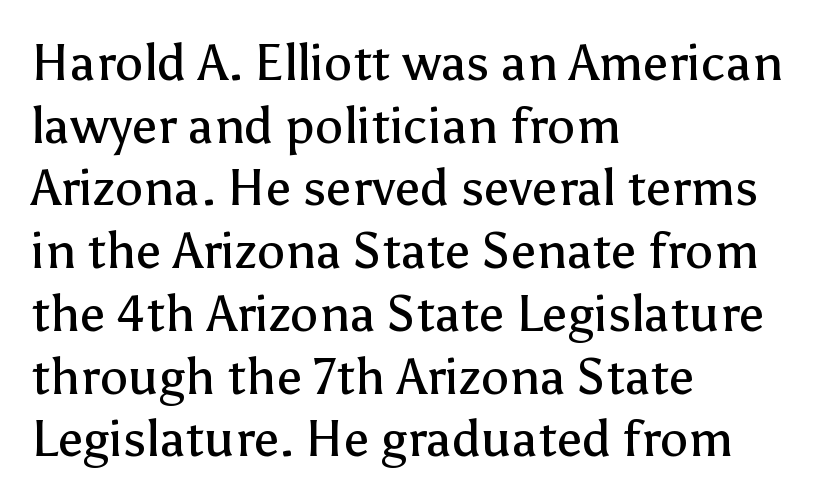
{"serif": "no", "italic": "no", "bold": "no", "weight": "regular", "width": "normal", "stroke_contrast": "low", "x_height": "medium", "monospaced": "no", "underline": "no", "align": "left", "line_spacing_ratio": 1.23, "letter_spacing": "normal", "letter_spacing_em": 0.0, "glyph_px": 51}
